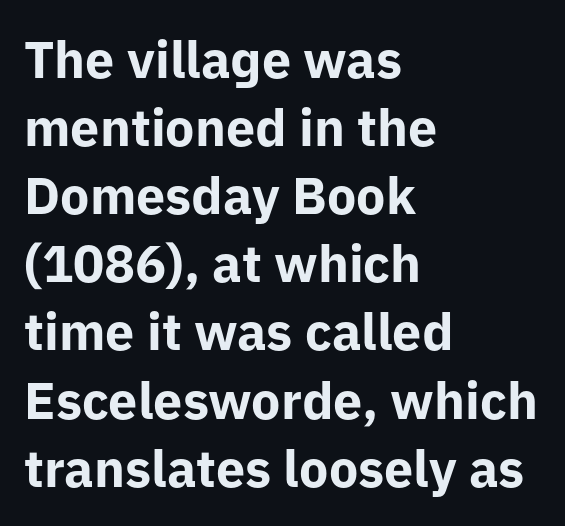
{"serif": "no", "italic": "no", "bold": "yes", "weight": "bold", "width": "normal", "stroke_contrast": "low", "x_height": "medium", "monospaced": "no", "underline": "no", "align": "left", "line_spacing": "normal", "line_spacing_ratio": 1.31, "letter_spacing": "normal", "letter_spacing_em": 0.0, "glyph_px": 52}
